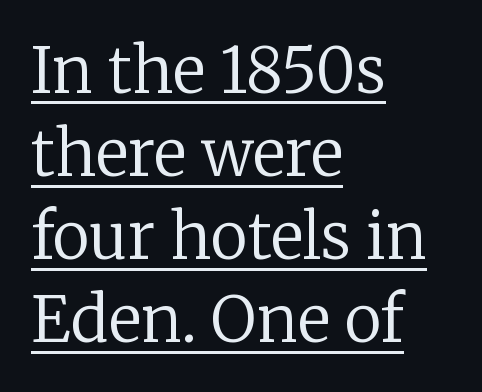
{"serif": "yes", "italic": "no", "bold": "no", "weight": "regular", "width": "normal", "stroke_contrast": "low", "x_height": "medium", "monospaced": "no", "underline": "yes", "align": "left", "line_spacing": "normal", "line_spacing_ratio": 1.32, "letter_spacing": "normal", "letter_spacing_em": 0.0, "glyph_px": 63}
